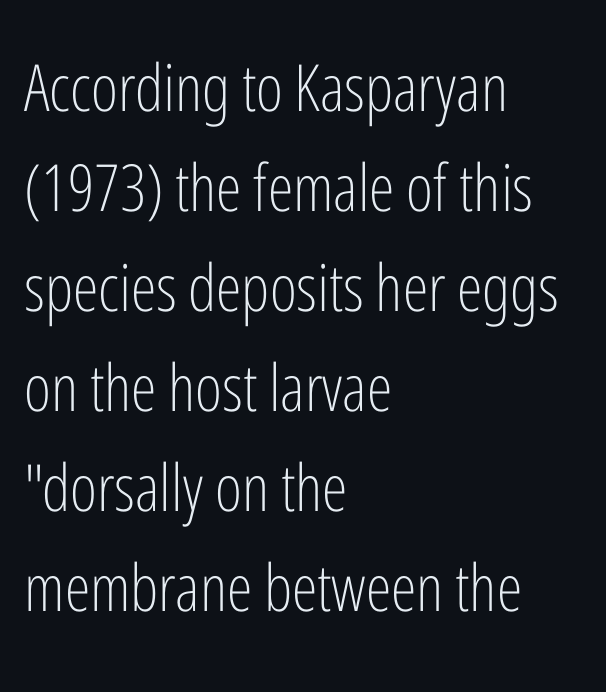
Q: Is the text bold? A: No.
Q: Is the text italic (slanted)? A: No, it is upright.
Q: Is the typeface a serif or a sans-serif typeface? A: Sans-serif.
Q: Is the text underlined? A: No.
Q: How is the paragraph aligned? A: Left-aligned.
Q: Is the spacing between letters normal or unusually wide? A: Normal.
Q: Is the spacing between lines tight, normal or loose? A: Normal.
Q: Width (condensed, normal, or wide)? A: Condensed.
Q: Stroke contrast? A: Low.
Q: x-height? A: Medium.
Q: Monospaced? A: No.
